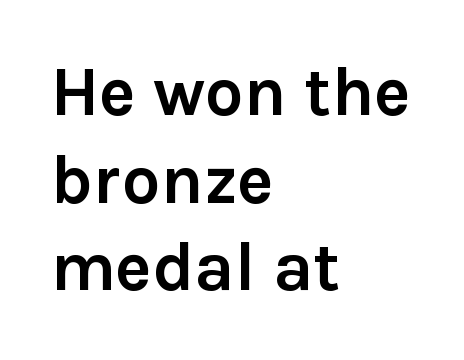
Q: Is the text bold? A: Yes.
Q: Is the text italic (slanted)? A: No, it is upright.
Q: Is the typeface a serif or a sans-serif typeface? A: Sans-serif.
Q: Is the text underlined? A: No.
Q: How is the paragraph aligned? A: Left-aligned.
Q: Is the spacing between letters normal or unusually wide? A: Normal.
Q: Is the spacing between lines tight, normal or loose? A: Normal.
Q: Width (condensed, normal, or wide)? A: Normal.
Q: x-height? A: Medium.
Q: Monospaced? A: No.
